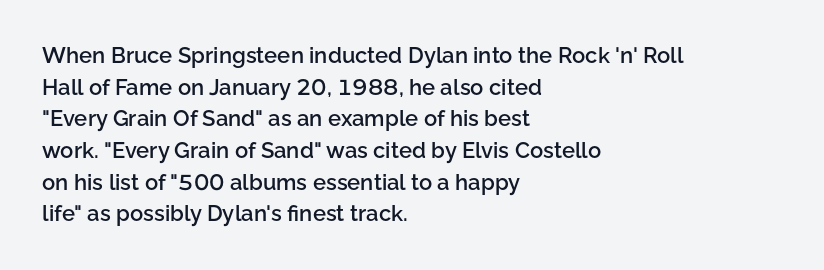
Q: Is the text bold? A: Semi-bold.
Q: Is the text italic (slanted)? A: No, it is upright.
Q: Is the text underlined? A: No.
Q: How is the paragraph aligned? A: Left-aligned.
Q: Is the spacing between letters normal or unusually wide? A: Normal.
Q: Is the spacing between lines tight, normal or loose? A: Normal.
